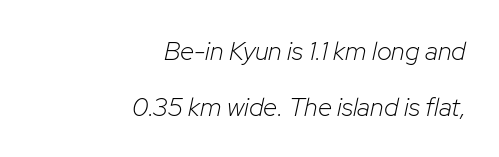
Q: Is the text bold? A: No.
Q: Is the text italic (slanted)? A: Yes, it leans right by about 12 degrees.
Q: Is the text underlined? A: No.
Q: How is the paragraph aligned? A: Right-aligned.
Q: Is the spacing between letters normal or unusually wide? A: Normal.
Q: Is the spacing between lines tight, normal or loose? A: Loose.
